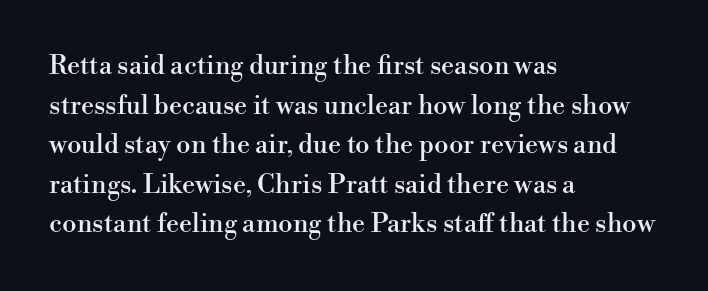
The image shows 26 px text type, upright; set left-aligned, normal line spacing (1.52x), normal letter spacing, not underlined.
